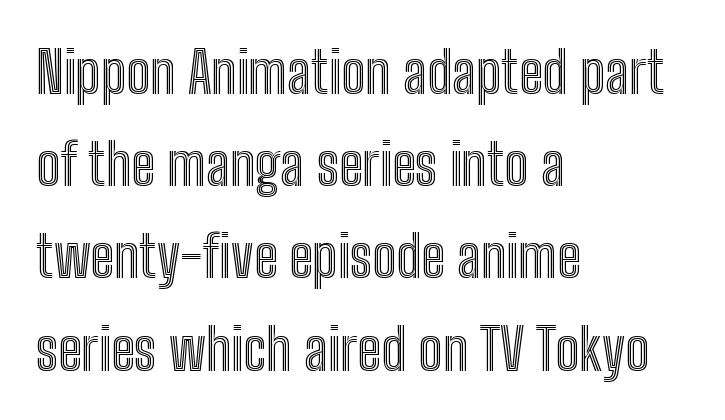
Ordinary non-slanted type is in use. Regular leading. Check under the words: just untouched page. Spacing verdict: proportional, widths tailored to each character.
